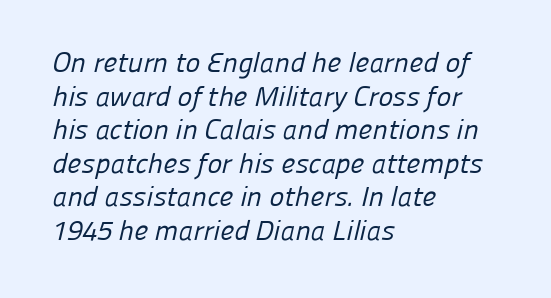
Q: Is the text bold? A: No.
Q: Is the typeface a serif or a sans-serif typeface? A: Sans-serif.
Q: Is the text underlined? A: No.
Q: How is the paragraph aligned? A: Left-aligned.
Q: Is the spacing between letters normal or unusually wide? A: Normal.
Q: Width (condensed, normal, or wide)? A: Normal.
Q: Stroke contrast? A: Low.
Q: x-height? A: Medium.
Q: Monospaced? A: No.
